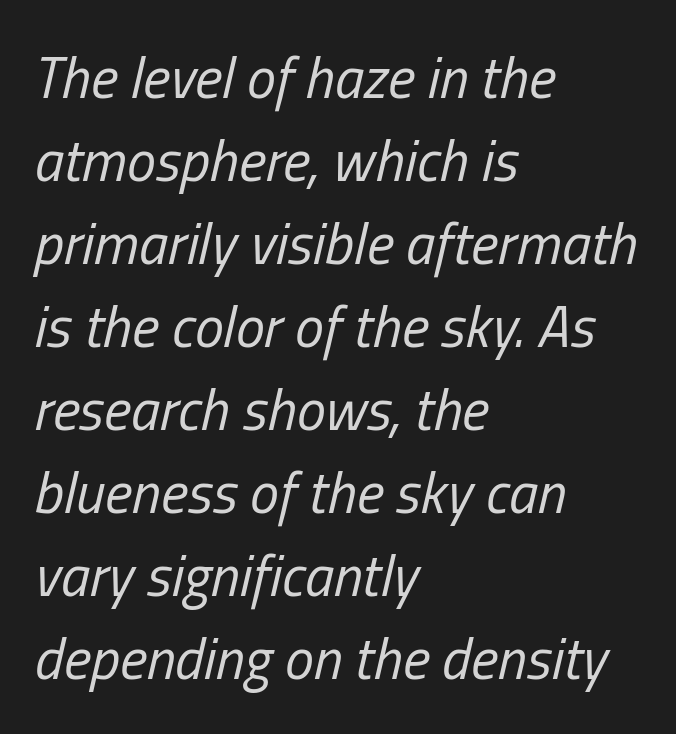
Q: Is the text bold? A: No.
Q: Is the text italic (slanted)? A: Yes, it leans right by about 13 degrees.
Q: Is the text underlined? A: No.
Q: How is the paragraph aligned? A: Left-aligned.
Q: Is the spacing between letters normal or unusually wide? A: Normal.
Q: Is the spacing between lines tight, normal or loose? A: Normal.
Q: Width (condensed, normal, or wide)? A: Condensed.
Q: Stroke contrast? A: Low.
Q: x-height? A: Medium.
Q: Monospaced? A: No.
